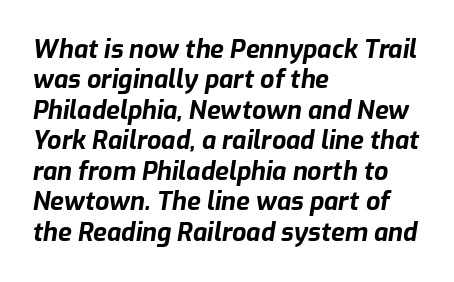
The image shows 25 px bold type, italic (leaning right); set left-aligned, line spacing 1.22x, normal letter spacing, not underlined.
